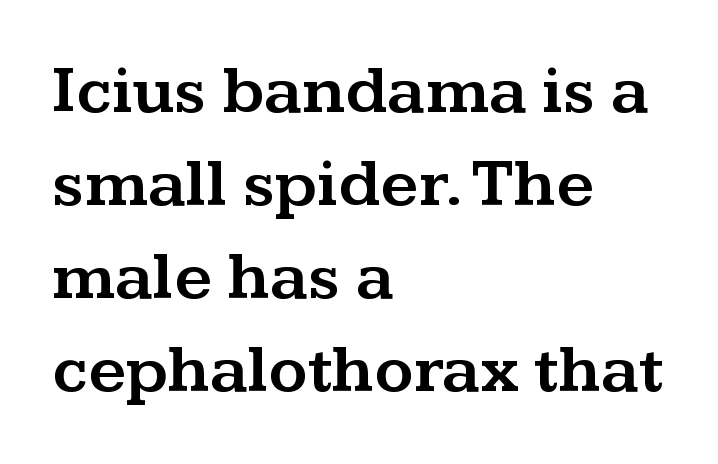
{"serif": "yes", "italic": "no", "width": "wide", "stroke_contrast": "medium", "x_height": "medium", "monospaced": "no", "underline": "no", "align": "left", "line_spacing": "normal", "line_spacing_ratio": 1.39, "letter_spacing": "normal", "letter_spacing_em": 0.0, "glyph_px": 67}
